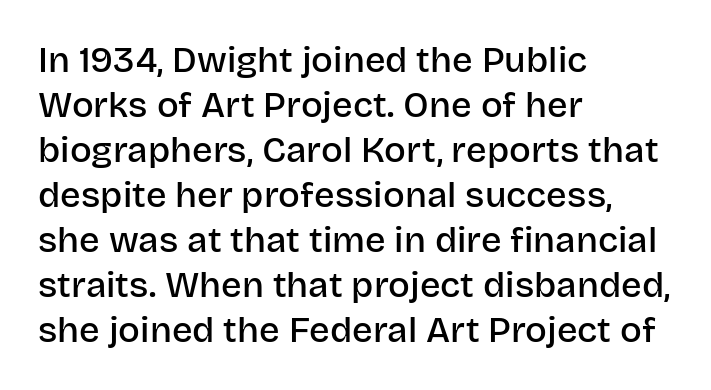
The image shows 36 px semibold sans-serif type, upright; set left-aligned, normal line spacing (1.25x), normal letter spacing, not underlined; low stroke contrast and a large x-height.
